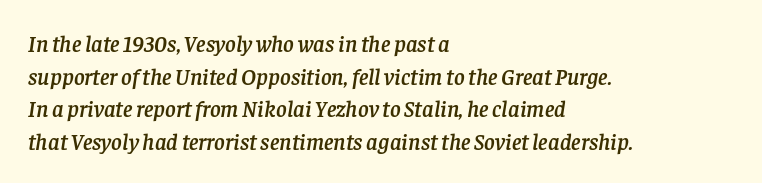
The ragged edge is on the right, which tells us the setting is flush left. The specimen reads as italic at a glance. Words appear dense and cohesive because spacing is normal. The line-height multiplier appears to be the usual default. The zone under the glyphs is completely vacant.
